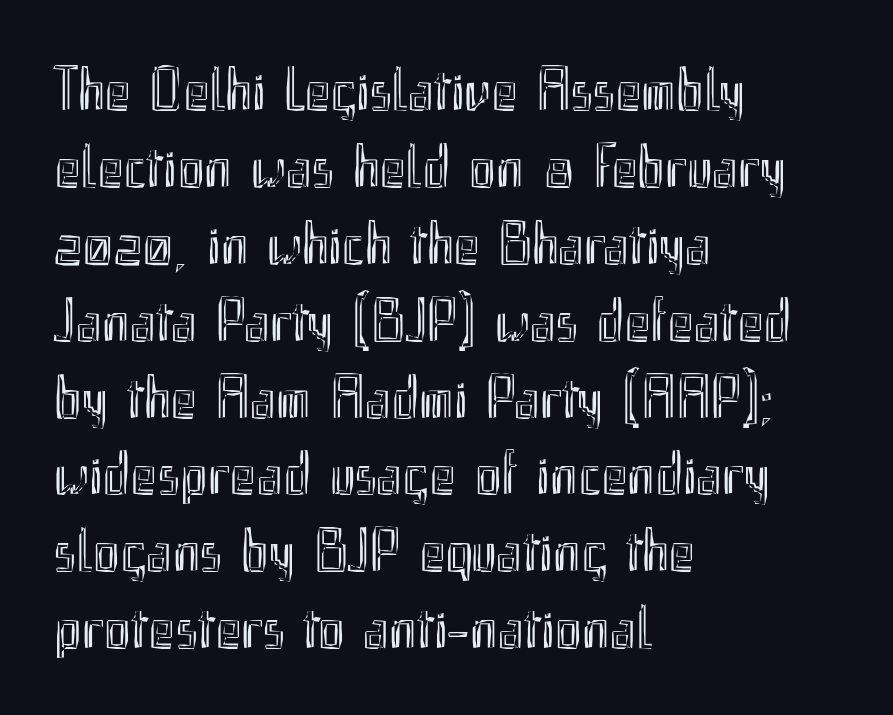
{"italic": "no", "width": "condensed", "x_height": "small", "monospaced": "no", "underline": "no", "align": "left", "line_spacing_ratio": 1.24, "letter_spacing": "normal", "letter_spacing_em": 0.0, "glyph_px": 62}
